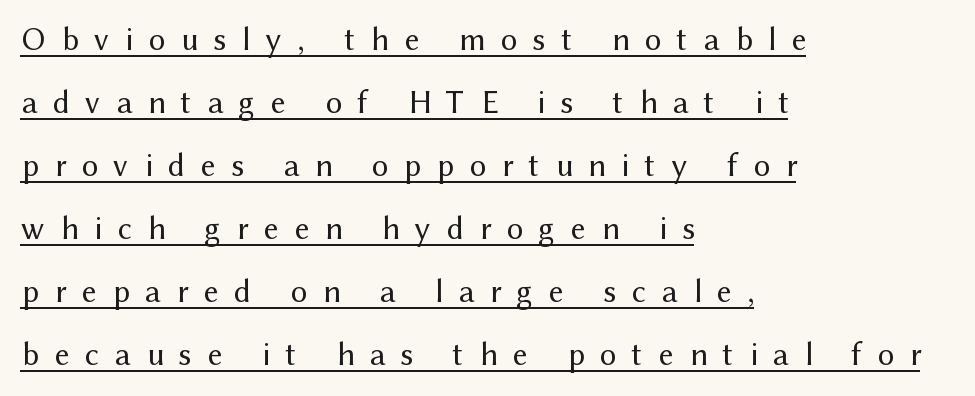
The designer dialed line spacing up above the default. Examine the stroke ends and you'll find no serifs. You can tell it's not italic because the verticals are truly vertical. Underline: present. Characters follow at a spacing far wider than the type designer built in. The cut favours lightness, reaching ordinary text weight at its darkest.
